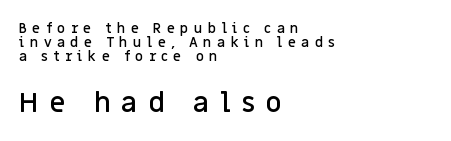
Q: Is the text bold? A: Semi-bold.
Q: Is the text italic (slanted)? A: No, it is upright.
Q: Is the typeface a serif or a sans-serif typeface? A: Sans-serif.
Q: Is the text underlined? A: No.
Q: How is the paragraph aligned? A: Left-aligned.
Q: Is the spacing between letters normal or unusually wide? A: Unusually wide.
Q: Is the spacing between lines tight, normal or loose? A: Tight.
Q: Which block of text is set in a larger size, the first (top) or the second (bottom)? A: The second (bottom) one.
Q: Width (condensed, normal, or wide)? A: Normal.
Q: Stroke contrast? A: Low.
Q: x-height? A: Large.
Q: Monospaced? A: No.
